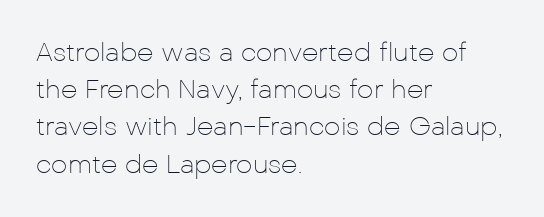
The rendering anchors every line to the left-hand side. A clean baseline with only descenders dipping below it. No chunkiness to these letters — they're not bold. Leading matches the norm, producing a regular column. Ascenders rise straight up at ninety degrees. Nobody touched the tracking dial on this one.
